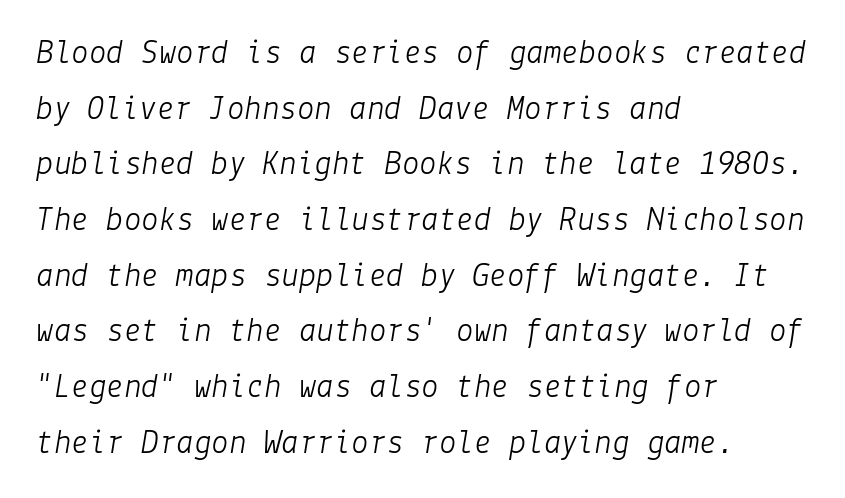
Look at the tracking — it's just the regular setting, nothing added. The block of text has a typical density, with ordinary space between rows. The rag falls on the right side of this text block. Words float on clear page, feet unadorned. Style check: oblique.
